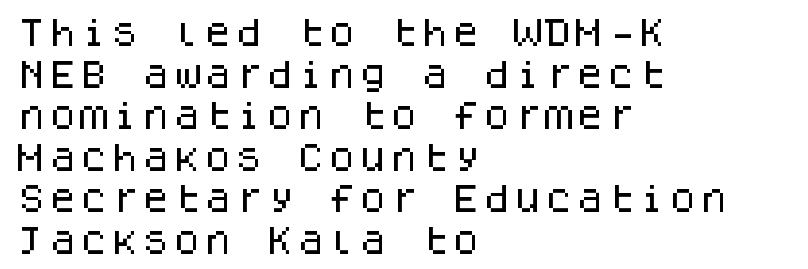
Q: Is the text italic (slanted)? A: No, it is upright.
Q: Is the typeface a serif or a sans-serif typeface? A: Sans-serif.
Q: Is the text underlined? A: No.
Q: How is the paragraph aligned? A: Left-aligned.
Q: Is the spacing between letters normal or unusually wide? A: Normal.
Q: Is the spacing between lines tight, normal or loose? A: Normal.
Q: Width (condensed, normal, or wide)? A: Normal.
Q: Stroke contrast? A: Low.
Q: x-height? A: Large.
Q: Monospaced? A: Yes.
